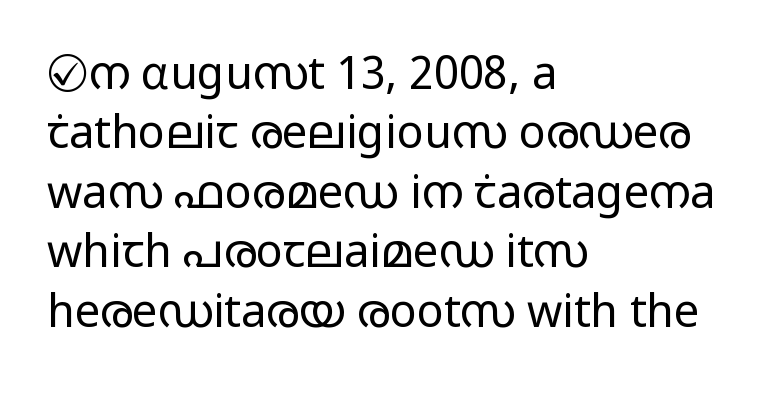
The image shows 45 px light, wide sans-serif type, upright; set left-aligned, normal line spacing (1.32x), normal letter spacing, not underlined; low stroke contrast and a medium x-height.
